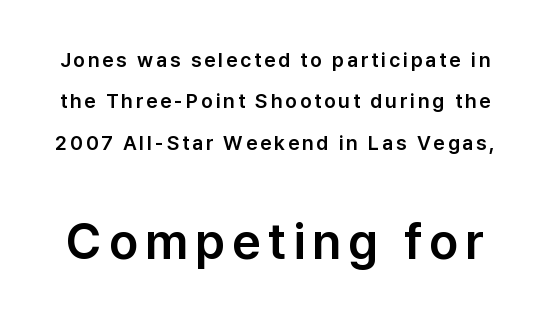
The lower block of text is set noticeably larger than the block above it. The rendering shows plain stroke endings on the letterforms — a sans-serif design. Italic: no, the glyphs are upright roman. The face used here is proportionally spaced, like ordinary book or web type. Decoration check: the copy has no underline.
